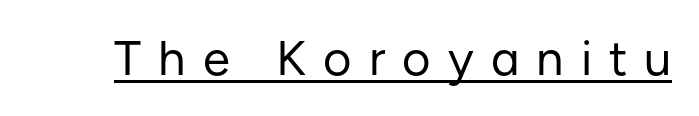
Q: Is the text bold? A: No.
Q: Is the text italic (slanted)? A: No, it is upright.
Q: Is the typeface a serif or a sans-serif typeface? A: Sans-serif.
Q: Is the text underlined? A: Yes.
Q: Is the spacing between letters normal or unusually wide? A: Unusually wide.
Q: Width (condensed, normal, or wide)? A: Normal.
Q: Stroke contrast? A: Low.
Q: x-height? A: Medium.
Q: Monospaced? A: No.
